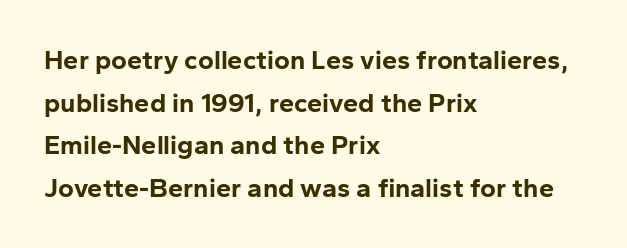
Q: Is the text bold? A: Yes.
Q: Is the text italic (slanted)? A: No, it is upright.
Q: Is the text underlined? A: No.
Q: How is the paragraph aligned? A: Left-aligned.
Q: Is the spacing between letters normal or unusually wide? A: Normal.
Q: Is the spacing between lines tight, normal or loose? A: Normal.
